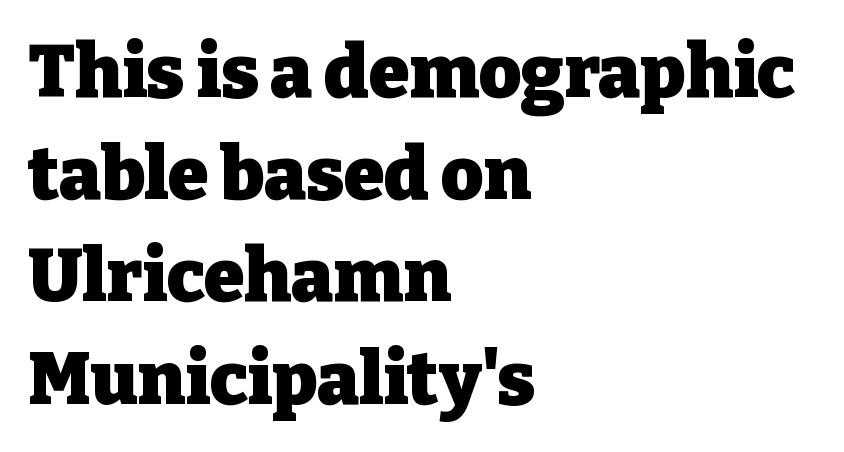
{"serif": "yes", "italic": "no", "bold": "yes", "weight": "heavy", "width": "normal", "stroke_contrast": "low", "x_height": "medium", "monospaced": "no", "underline": "no", "align": "left", "line_spacing": "normal", "line_spacing_ratio": 1.4, "letter_spacing": "normal", "letter_spacing_em": 0.0, "glyph_px": 73}
